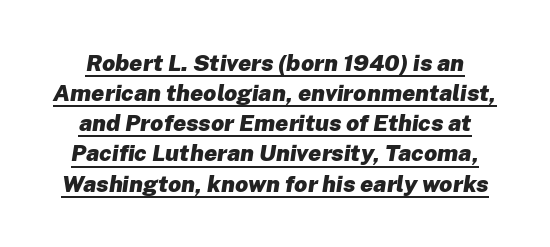
Q: Is the text bold? A: Yes.
Q: Is the text italic (slanted)? A: Yes, it leans right by about 8 degrees.
Q: Is the text underlined? A: Yes.
Q: Is the spacing between letters normal or unusually wide? A: Normal.
Q: Is the spacing between lines tight, normal or loose? A: Normal.
